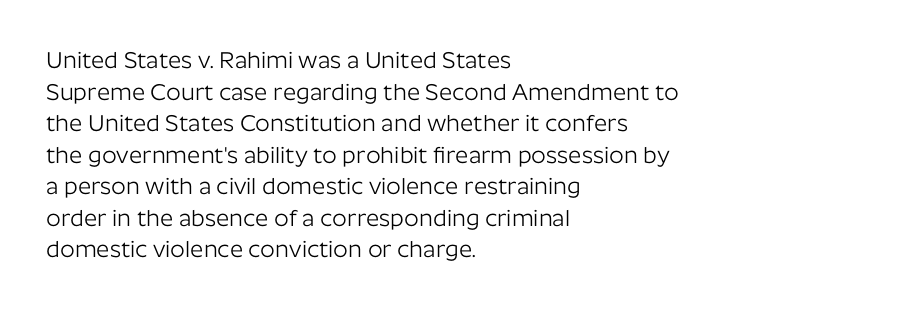
Q: Is the text bold? A: No.
Q: Is the text italic (slanted)? A: No, it is upright.
Q: Is the text underlined? A: No.
Q: How is the paragraph aligned? A: Left-aligned.
Q: Is the spacing between letters normal or unusually wide? A: Normal.
Q: Is the spacing between lines tight, normal or loose? A: Normal.
